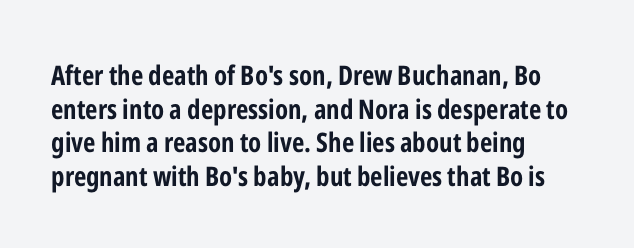
Q: Is the text bold? A: Yes.
Q: Is the text italic (slanted)? A: No, it is upright.
Q: Is the text underlined? A: No.
Q: How is the paragraph aligned? A: Left-aligned.
Q: Is the spacing between letters normal or unusually wide? A: Normal.
Q: Is the spacing between lines tight, normal or loose? A: Normal.
